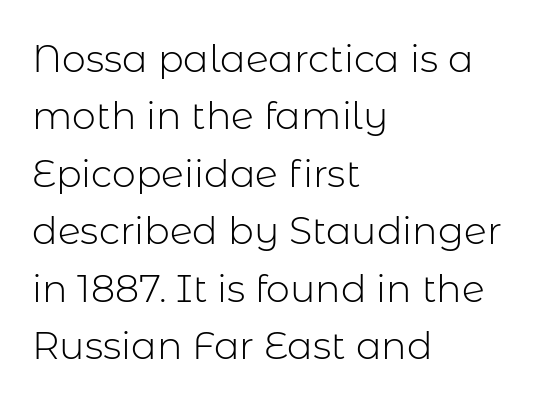
{"serif": "no", "italic": "no", "bold": "no", "weight": "light", "width": "normal", "stroke_contrast": "low", "x_height": "medium", "monospaced": "no", "underline": "no", "align": "left", "line_spacing": "normal", "line_spacing_ratio": 1.51, "letter_spacing": "normal", "letter_spacing_em": 0.0, "glyph_px": 38}
